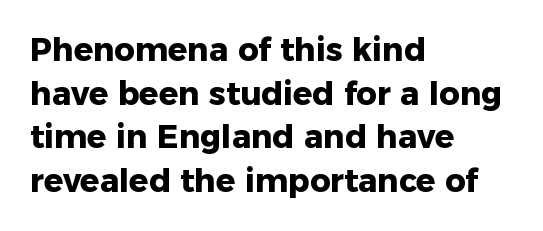
Spacing between characters is what you'd get straight out of the box. Notice how descenders clear the ascenders below comfortably — that's standard leading. The passage shown is emphatically bold. The face used here is proportionally spaced, like ordinary book or web type.
